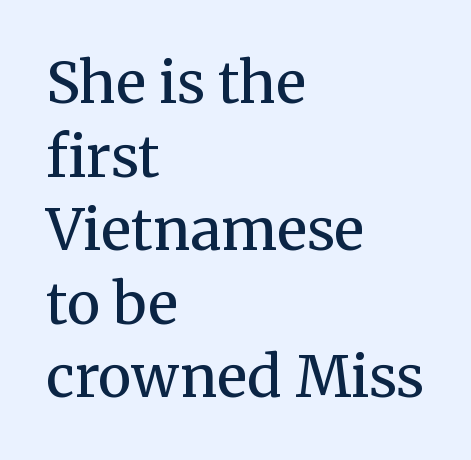
Q: Is the text bold? A: No.
Q: Is the text italic (slanted)? A: No, it is upright.
Q: Is the typeface a serif or a sans-serif typeface? A: Serif.
Q: Is the text underlined? A: No.
Q: How is the paragraph aligned? A: Left-aligned.
Q: Is the spacing between letters normal or unusually wide? A: Normal.
Q: Is the spacing between lines tight, normal or loose? A: Normal.
Q: Width (condensed, normal, or wide)? A: Normal.
Q: Stroke contrast? A: Medium.
Q: x-height? A: Medium.
Q: Monospaced? A: No.
